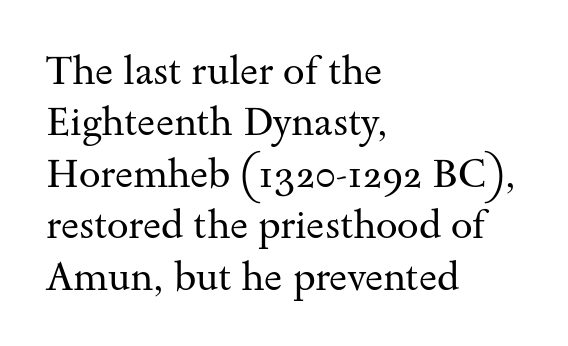
Q: Is the text bold? A: No.
Q: Is the text italic (slanted)? A: No, it is upright.
Q: Is the typeface a serif or a sans-serif typeface? A: Serif.
Q: Is the text underlined? A: No.
Q: How is the paragraph aligned? A: Left-aligned.
Q: Is the spacing between letters normal or unusually wide? A: Normal.
Q: Is the spacing between lines tight, normal or loose? A: Normal.
Q: Width (condensed, normal, or wide)? A: Wide.
Q: Stroke contrast? A: Medium.
Q: x-height? A: Small.
Q: Monospaced? A: No.
